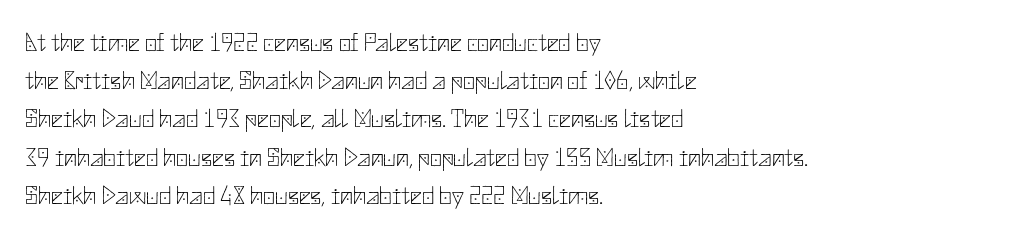
Q: Is the text bold? A: No.
Q: Is the text italic (slanted)? A: No, it is upright.
Q: Is the text underlined? A: No.
Q: How is the paragraph aligned? A: Left-aligned.
Q: Is the spacing between letters normal or unusually wide? A: Normal.
Q: Is the spacing between lines tight, normal or loose? A: Normal.
